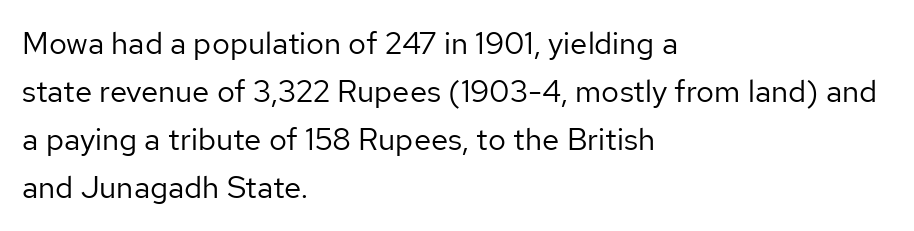
{"serif": "no", "italic": "no", "bold": "no", "weight": "regular", "width": "normal", "stroke_contrast": "low", "x_height": "medium", "monospaced": "no", "underline": "no", "align": "left", "line_spacing": "normal", "line_spacing_ratio": 1.55, "letter_spacing": "normal", "letter_spacing_em": 0.0, "glyph_px": 31}
